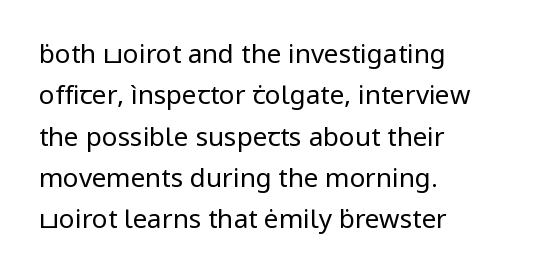
Q: Is the text bold? A: No.
Q: Is the text italic (slanted)? A: No, it is upright.
Q: Is the text underlined? A: No.
Q: How is the paragraph aligned? A: Left-aligned.
Q: Is the spacing between letters normal or unusually wide? A: Normal.
Q: Is the spacing between lines tight, normal or loose? A: Normal.
